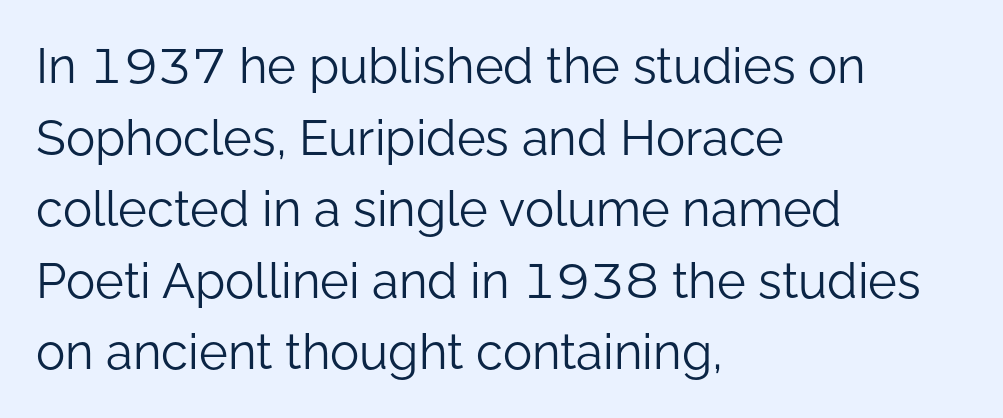
Q: Is the text bold? A: No.
Q: Is the text italic (slanted)? A: No, it is upright.
Q: Is the typeface a serif or a sans-serif typeface? A: Sans-serif.
Q: Is the text underlined? A: No.
Q: How is the paragraph aligned? A: Left-aligned.
Q: Is the spacing between letters normal or unusually wide? A: Normal.
Q: Is the spacing between lines tight, normal or loose? A: Normal.
Q: Width (condensed, normal, or wide)? A: Normal.
Q: Stroke contrast? A: Low.
Q: x-height? A: Medium.
Q: Monospaced? A: No.
